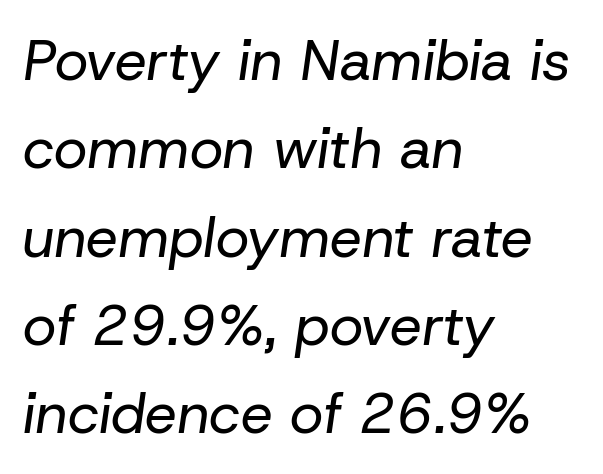
The image shows 57 px regular-weight type, italic (leaning right); set left-aligned, normal line spacing (1.55x), normal letter spacing, not underlined; low stroke contrast and a medium x-height.
